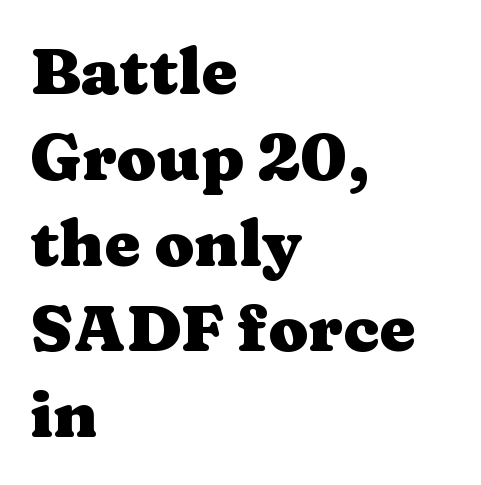
The image shows 65 px heavy, wide serif type, upright; set left-aligned, normal line spacing (1.32x), normal letter spacing, not underlined; medium stroke contrast and a medium x-height.
